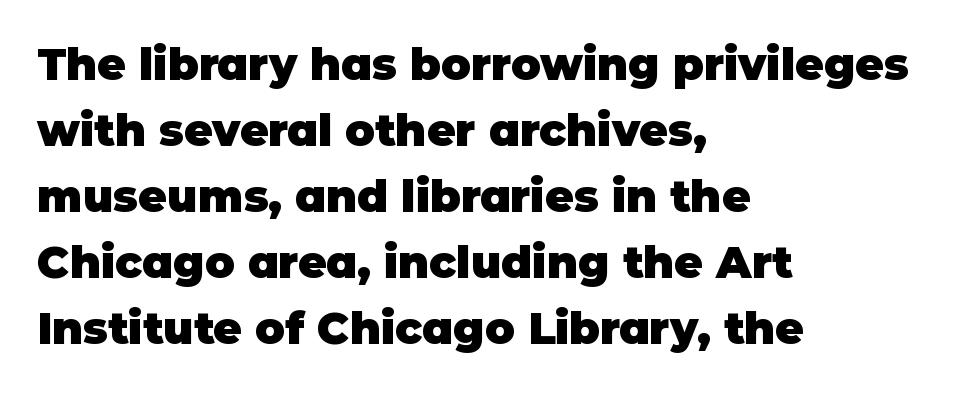
Q: Is the text bold? A: Yes.
Q: Is the text italic (slanted)? A: No, it is upright.
Q: Is the typeface a serif or a sans-serif typeface? A: Sans-serif.
Q: Is the text underlined? A: No.
Q: How is the paragraph aligned? A: Left-aligned.
Q: Is the spacing between letters normal or unusually wide? A: Normal.
Q: Is the spacing between lines tight, normal or loose? A: Normal.
Q: Width (condensed, normal, or wide)? A: Normal.
Q: Stroke contrast? A: Low.
Q: x-height? A: Large.
Q: Monospaced? A: No.
